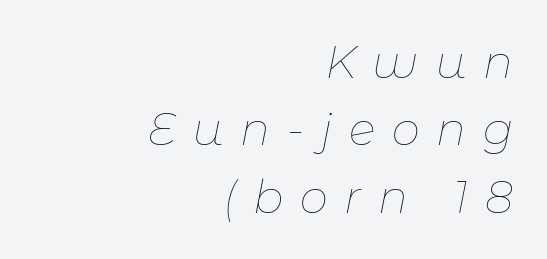
Q: Is the text bold? A: No.
Q: Is the text italic (slanted)? A: Yes, it leans right by about 11 degrees.
Q: Is the text underlined? A: No.
Q: How is the paragraph aligned? A: Right-aligned.
Q: Is the spacing between letters normal or unusually wide? A: Unusually wide.
Q: Is the spacing between lines tight, normal or loose? A: Normal.
Q: Width (condensed, normal, or wide)? A: Normal.
Q: Stroke contrast? A: Low.
Q: x-height? A: Medium.
Q: Monospaced? A: No.
